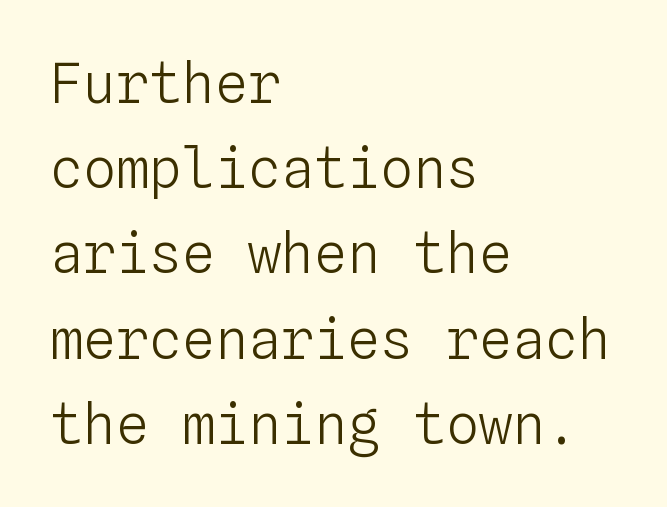
Letters have the restrained weight of plain body copy at most. The passage shown is typed in a monospace face where columns stay perfectly aligned. Students, observe: this is what conventionally led text looks like. In terms of letterspacing, this is plain default setting.
